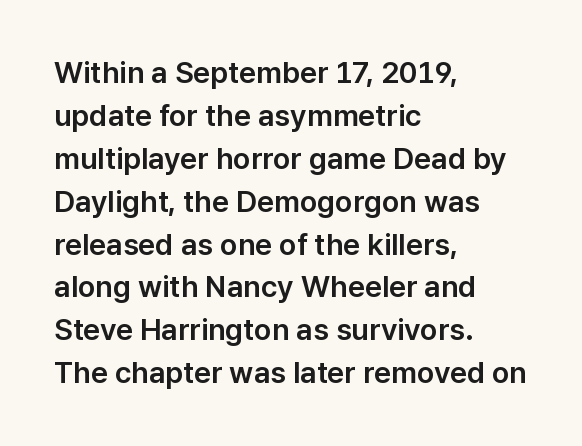
Q: Is the text italic (slanted)? A: No, it is upright.
Q: Is the typeface a serif or a sans-serif typeface? A: Sans-serif.
Q: Is the text underlined? A: No.
Q: How is the paragraph aligned? A: Left-aligned.
Q: Is the spacing between letters normal or unusually wide? A: Normal.
Q: Is the spacing between lines tight, normal or loose? A: Normal.
Q: Width (condensed, normal, or wide)? A: Normal.
Q: Stroke contrast? A: Low.
Q: x-height? A: Medium.
Q: Monospaced? A: No.
